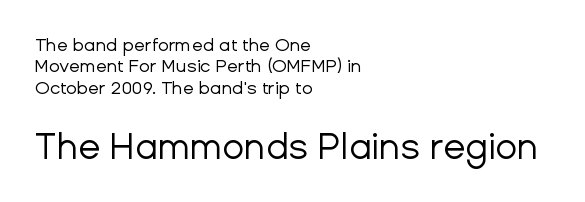
Q: Is the text bold? A: No.
Q: Is the text italic (slanted)? A: No, it is upright.
Q: Is the typeface a serif or a sans-serif typeface? A: Sans-serif.
Q: Is the text underlined? A: No.
Q: How is the paragraph aligned? A: Left-aligned.
Q: Is the spacing between letters normal or unusually wide? A: Normal.
Q: Which block of text is set in a larger size, the first (top) or the second (bottom)? A: The second (bottom) one.
Q: Width (condensed, normal, or wide)? A: Normal.
Q: Stroke contrast? A: Low.
Q: x-height? A: Medium.
Q: Monospaced? A: No.
